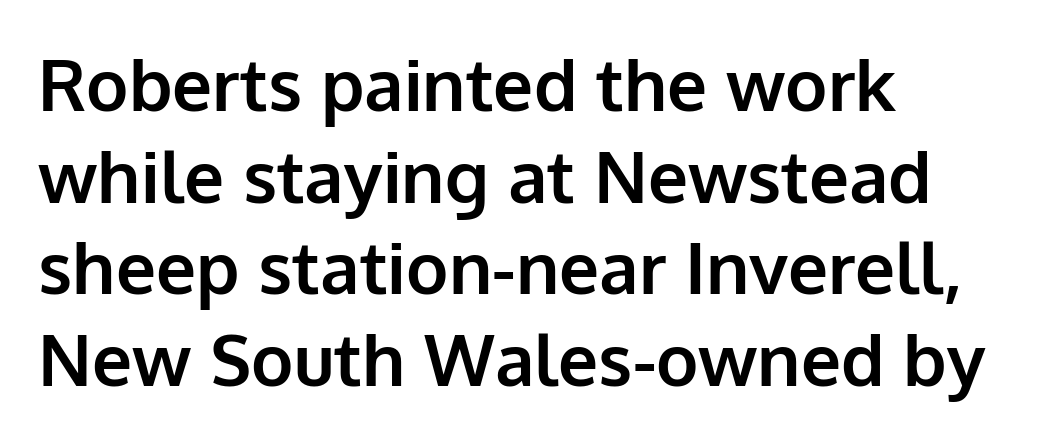
A bare baseline throughout the passage. The vertical gap from one line to the next is medium. Honestly, the letter spacing is just normal — you wouldn't notice it. Caption: bold face, heavy strokes. The passage shown is typed in a proportional face where columns would drift.
